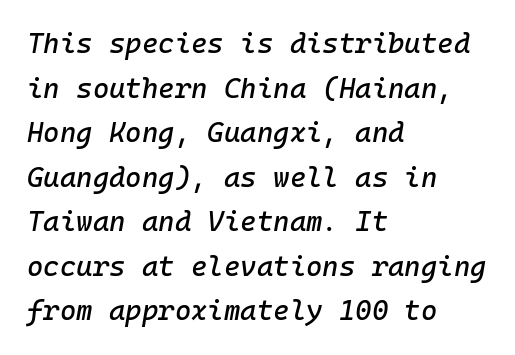
Q: Is the text italic (slanted)? A: Yes, it leans right by about 10 degrees.
Q: Is the text underlined? A: No.
Q: How is the paragraph aligned? A: Left-aligned.
Q: Is the spacing between letters normal or unusually wide? A: Normal.
Q: Is the spacing between lines tight, normal or loose? A: Normal.
Q: Width (condensed, normal, or wide)? A: Normal.
Q: Stroke contrast? A: Low.
Q: x-height? A: Medium.
Q: Monospaced? A: Yes.
